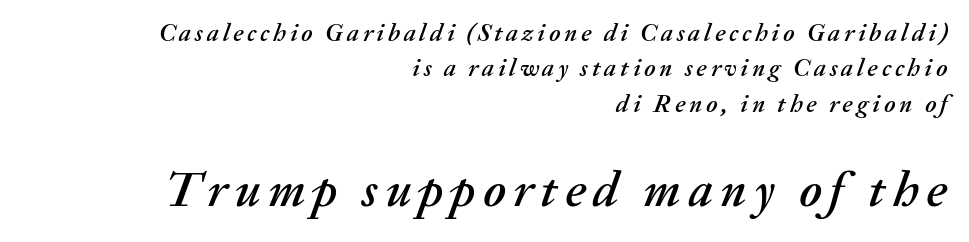
Yep, that's italic — everything's leaning. The second block has been scaled up relative to the first. The typesetter chose a ragged-left arrangement here. Descenders are the only things crossing below the line. The line-height multiplier appears to be the usual default. Note the varied advance widths — an 'i' is clearly narrower than an 'm'.
